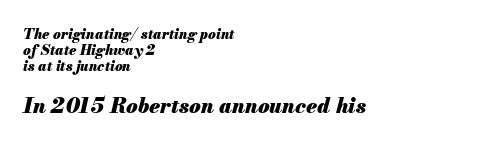
The image shows 21 px bold type, italic (leaning right); set left-aligned, line spacing 1.16x, normal letter spacing, not underlined; the second (bottom) block is 1.5x larger.
